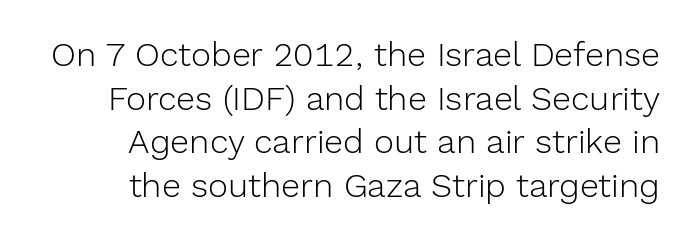
The image shows 34 px light sans-serif type, upright; set right-aligned, normal line spacing (1.28x), normal letter spacing, not underlined; a medium x-height.
